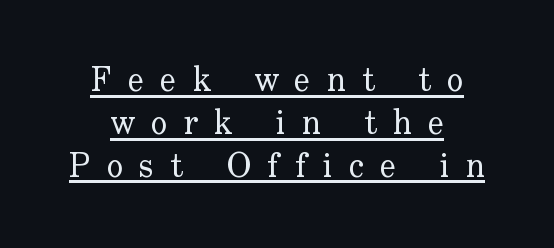
Q: Is the text bold? A: No.
Q: Is the text italic (slanted)? A: No, it is upright.
Q: Is the typeface a serif or a sans-serif typeface? A: Serif.
Q: Is the text underlined? A: Yes.
Q: How is the paragraph aligned? A: Centered.
Q: Is the spacing between letters normal or unusually wide? A: Unusually wide.
Q: Is the spacing between lines tight, normal or loose? A: Normal.
Q: Width (condensed, normal, or wide)? A: Normal.
Q: Stroke contrast? A: Low.
Q: x-height? A: Small.
Q: Monospaced? A: No.
